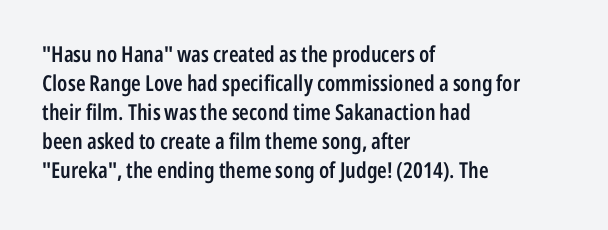
The image shows 22 px text type, upright; set left-aligned, normal line spacing (1.32x), normal letter spacing, not underlined.
